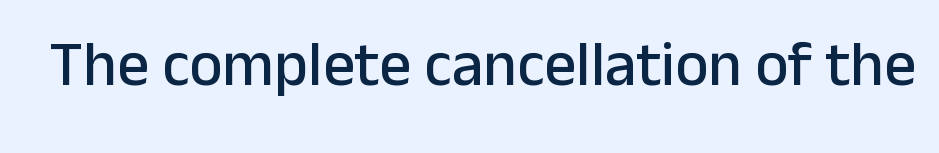
{"serif": "no", "italic": "no", "width": "normal", "stroke_contrast": "low", "x_height": "medium", "monospaced": "no", "underline": "no", "letter_spacing": "normal", "letter_spacing_em": 0.0, "glyph_px": 63}
